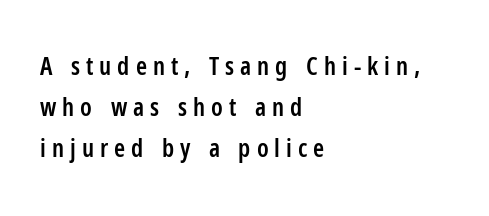
The image shows 25 px text type, upright; set left-aligned, normal line spacing (1.64x), unusually wide letter spacing (+0.24 em), not underlined.
